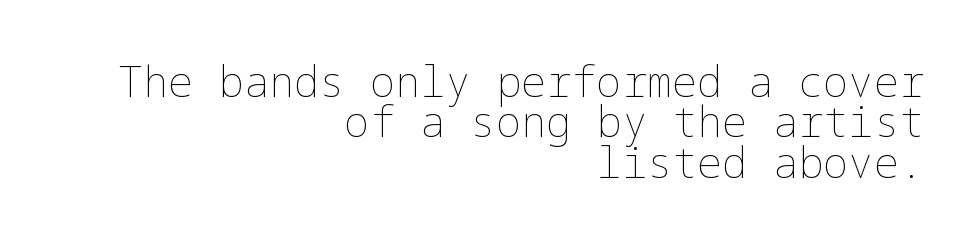
The image shows 42 px thin type, upright; set right-aligned, tight line spacing (0.96x), normal letter spacing, not underlined; low stroke contrast and a medium x-height.
